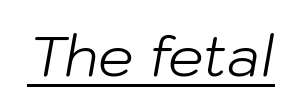
{"italic": "yes", "lean": "right", "slant_degrees": 10, "bold": "no", "weight": "light", "width": "normal", "stroke_contrast": "low", "x_height": "medium", "monospaced": "no", "underline": "yes", "letter_spacing": "normal", "letter_spacing_em": 0.0, "glyph_px": 56}
